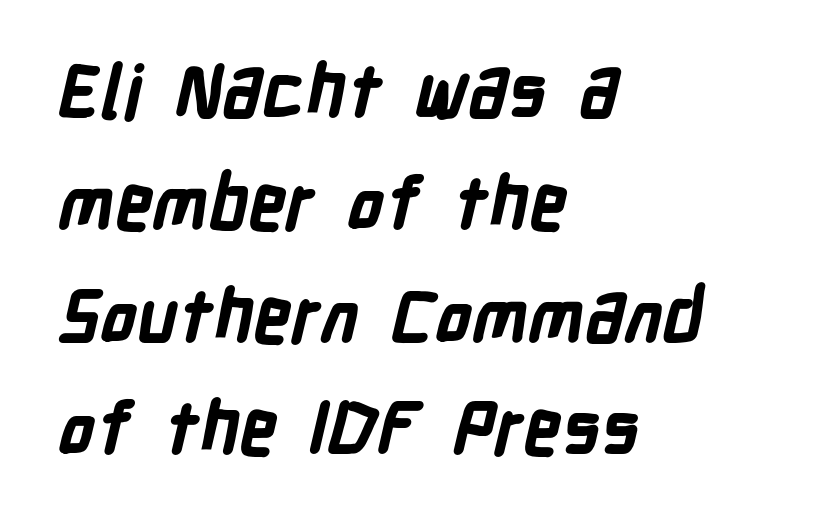
Q: Is the text bold? A: Yes.
Q: Is the typeface a serif or a sans-serif typeface? A: Sans-serif.
Q: Is the text underlined? A: No.
Q: How is the paragraph aligned? A: Left-aligned.
Q: Is the spacing between letters normal or unusually wide? A: Normal.
Q: Is the spacing between lines tight, normal or loose? A: Normal.
Q: Width (condensed, normal, or wide)? A: Condensed.
Q: Stroke contrast? A: Low.
Q: x-height? A: Medium.
Q: Monospaced? A: No.
